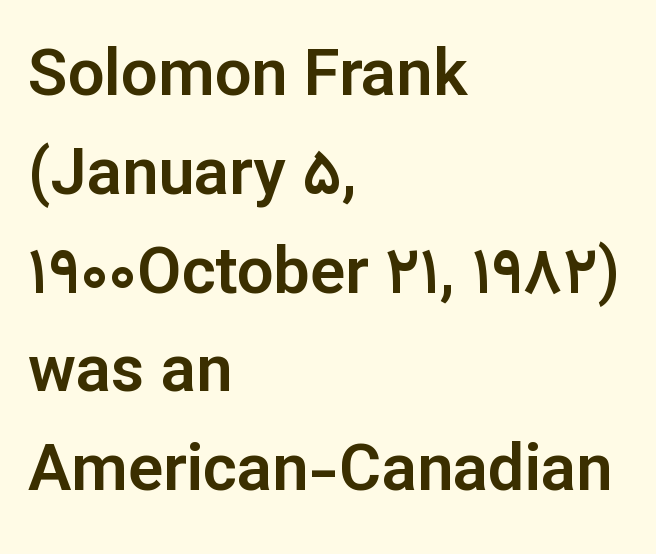
Q: Is the text italic (slanted)? A: No, it is upright.
Q: Is the typeface a serif or a sans-serif typeface? A: Sans-serif.
Q: Is the text underlined? A: No.
Q: How is the paragraph aligned? A: Left-aligned.
Q: Is the spacing between letters normal or unusually wide? A: Normal.
Q: Is the spacing between lines tight, normal or loose? A: Normal.
Q: Width (condensed, normal, or wide)? A: Normal.
Q: Stroke contrast? A: Low.
Q: x-height? A: Medium.
Q: Monospaced? A: No.
